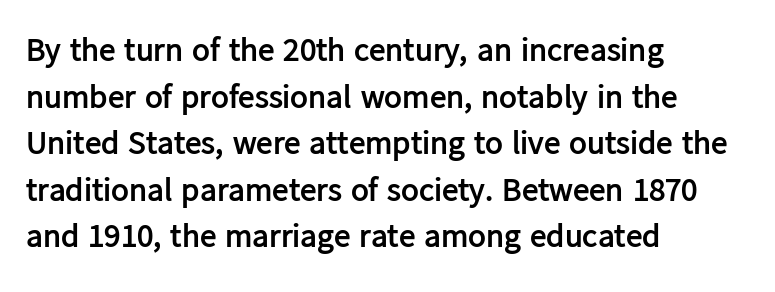
{"serif": "no", "italic": "no", "bold": "yes", "weight": "semibold", "width": "normal", "stroke_contrast": "low", "x_height": "medium", "monospaced": "no", "underline": "no", "align": "left", "line_spacing": "normal", "line_spacing_ratio": 1.41, "letter_spacing": "normal", "letter_spacing_em": 0.0, "glyph_px": 33}
